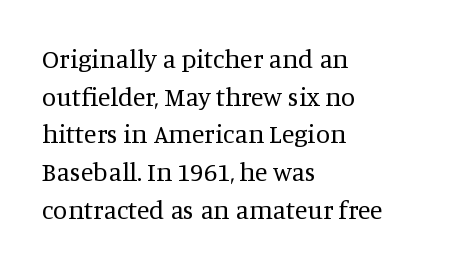
Q: Is the text bold? A: No.
Q: Is the text italic (slanted)? A: No, it is upright.
Q: Is the text underlined? A: No.
Q: How is the paragraph aligned? A: Left-aligned.
Q: Is the spacing between letters normal or unusually wide? A: Normal.
Q: Is the spacing between lines tight, normal or loose? A: Normal.
